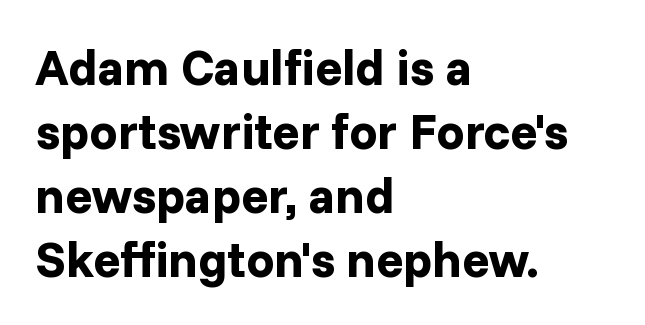
The image shows 50 px bold sans-serif type, upright; set left-aligned, normal line spacing (1.28x), normal letter spacing, not underlined; low stroke contrast and a medium x-height.
